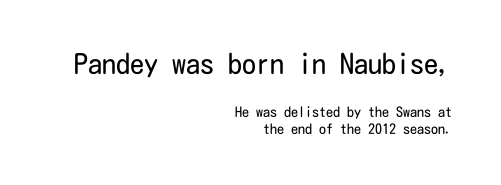
Notice how the stems are strictly vertical — no italics here. The passage shown has conventional tracking throughout. Of the two passages, the one on top uses the larger point size. Lines of text with bare space underneath. Stem width sits at or under what a default text font uses. Visually the block forms a straight wall on the right and a jagged coastline on the left.
